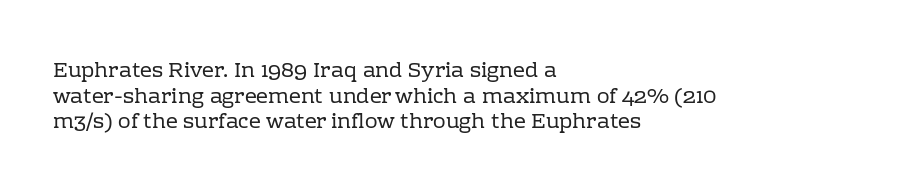
{"italic": "no", "bold": "no", "underline": "no", "align": "left", "line_spacing_ratio": 1.22, "letter_spacing": "normal", "letter_spacing_em": 0.0, "glyph_px": 21}
